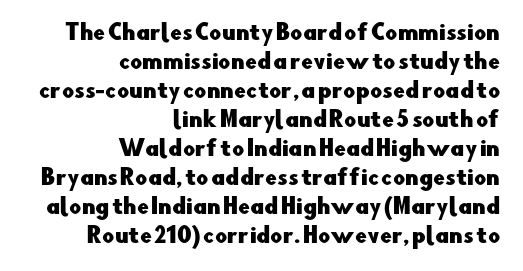
Interline gaps are of average width in this sample. This is the regular roman posture of the typeface. The setting favours the right margin, as signatures and pull-quotes sometimes do. Nobody drew a line under any word here.
